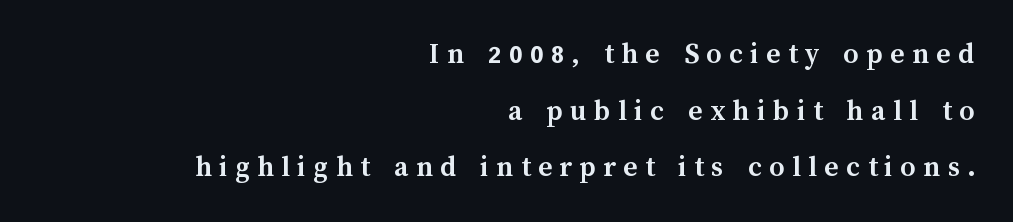
Q: Is the text bold? A: Yes.
Q: Is the text italic (slanted)? A: No, it is upright.
Q: Is the text underlined? A: No.
Q: How is the paragraph aligned? A: Right-aligned.
Q: Is the spacing between letters normal or unusually wide? A: Unusually wide.
Q: Width (condensed, normal, or wide)? A: Normal.
Q: Stroke contrast? A: Medium.
Q: x-height? A: Medium.
Q: Monospaced? A: No.
